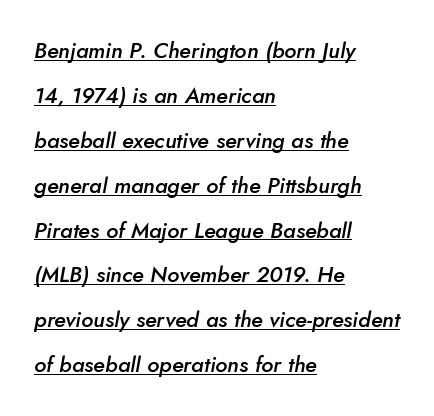
{"italic": "yes", "lean": "right", "slant_degrees": 5, "bold": "semi", "underline": "yes", "align": "left", "line_spacing": "loose", "line_spacing_ratio": 2.04, "letter_spacing": "normal", "letter_spacing_em": 0.0, "glyph_px": 22}
